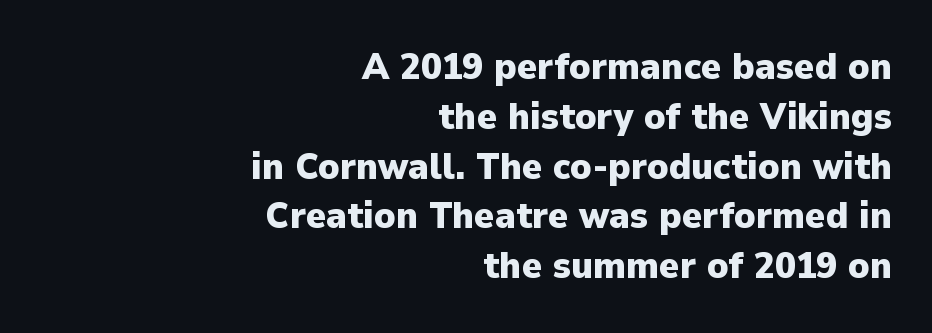
{"serif": "no", "italic": "no", "bold": "yes", "weight": "heavy", "width": "normal", "stroke_contrast": "low", "x_height": "medium", "monospaced": "no", "underline": "no", "align": "right", "line_spacing": "normal", "line_spacing_ratio": 1.31, "letter_spacing": "normal", "letter_spacing_em": 0.0, "glyph_px": 38}
